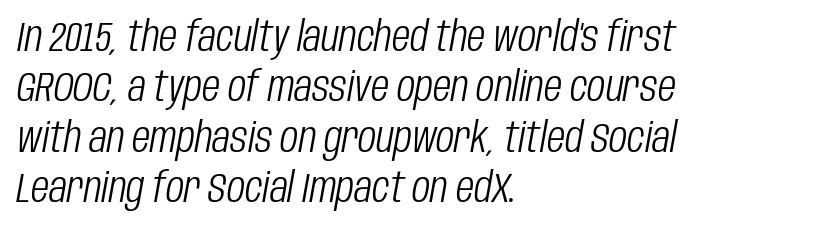
Ink coverage per letter is moderate at most. Which margin do the lines hug? The left one — the right edge is uneven. Bare-footed words on every line. The face used here is proportionally spaced, like ordinary book or web type.
